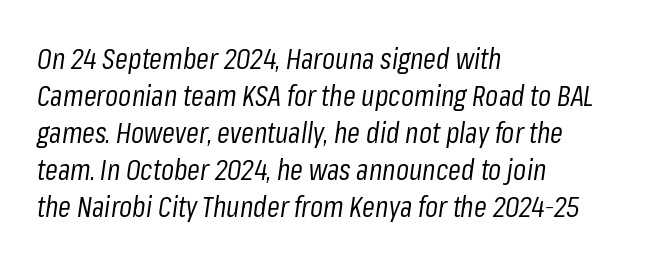
{"italic": "yes", "lean": "right", "slant_degrees": 8, "bold": "no", "weight": "regular", "width": "condensed", "stroke_contrast": "low", "x_height": "medium", "monospaced": "no", "underline": "no", "align": "left", "line_spacing": "normal", "line_spacing_ratio": 1.28, "letter_spacing": "normal", "letter_spacing_em": 0.0, "glyph_px": 29}
